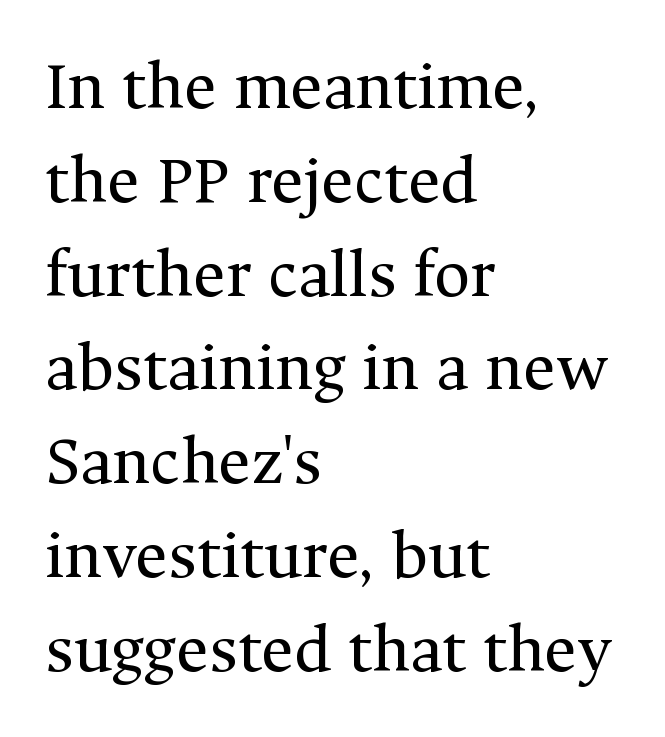
The image shows 70 px regular-weight serif type, upright; set left-aligned, normal line spacing (1.34x), normal letter spacing, not underlined; medium stroke contrast and a medium x-height.
